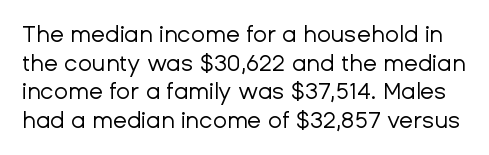
Is the stroke heavy? The answer is a plain regular-or-lighter. The font's upright variant was chosen for this text. Nobody drew a line under any word here. How are the letters spaced? Ordinarily, with no added tracking.
